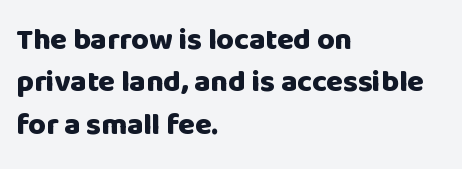
{"serif": "no", "italic": "no", "bold": "yes", "weight": "heavy", "width": "normal", "stroke_contrast": "low", "x_height": "large", "monospaced": "no", "underline": "no", "align": "left", "line_spacing": "normal", "line_spacing_ratio": 1.41, "letter_spacing": "normal", "letter_spacing_em": 0.0, "glyph_px": 30}
